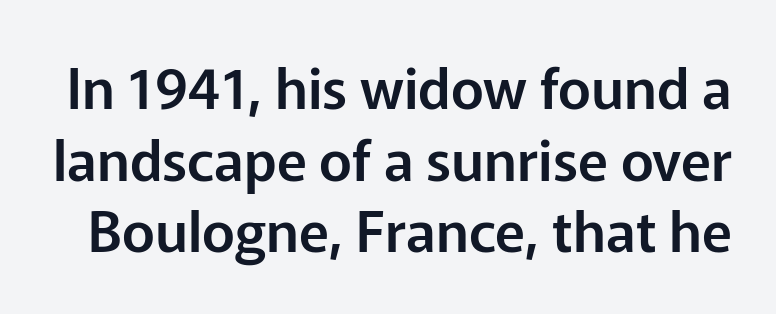
{"serif": "no", "italic": "no", "width": "normal", "stroke_contrast": "low", "x_height": "medium", "monospaced": "no", "underline": "no", "line_spacing": "normal", "line_spacing_ratio": 1.28, "letter_spacing": "normal", "letter_spacing_em": 0.0, "glyph_px": 56}
